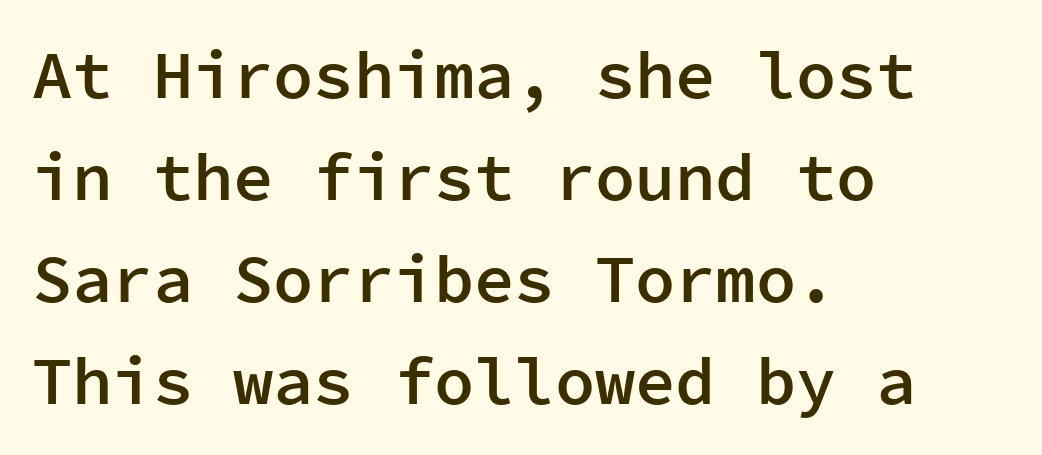
{"serif": "no", "italic": "no", "bold": "semi", "weight": "semibold", "width": "normal", "stroke_contrast": "low", "x_height": "medium", "monospaced": "yes", "underline": "no", "align": "left", "line_spacing": "normal", "line_spacing_ratio": 1.52, "letter_spacing": "normal", "letter_spacing_em": 0.0, "glyph_px": 67}
